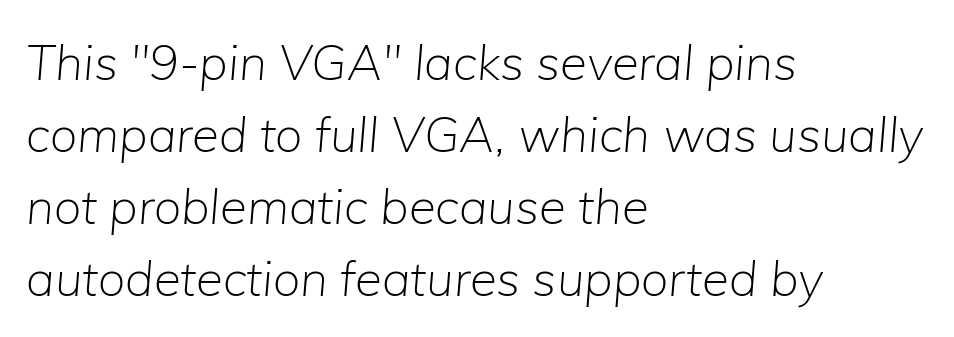
The image shows 49 px light type, italic (leaning right); set left-aligned, normal line spacing (1.47x), normal letter spacing, not underlined; low stroke contrast and a medium x-height.
